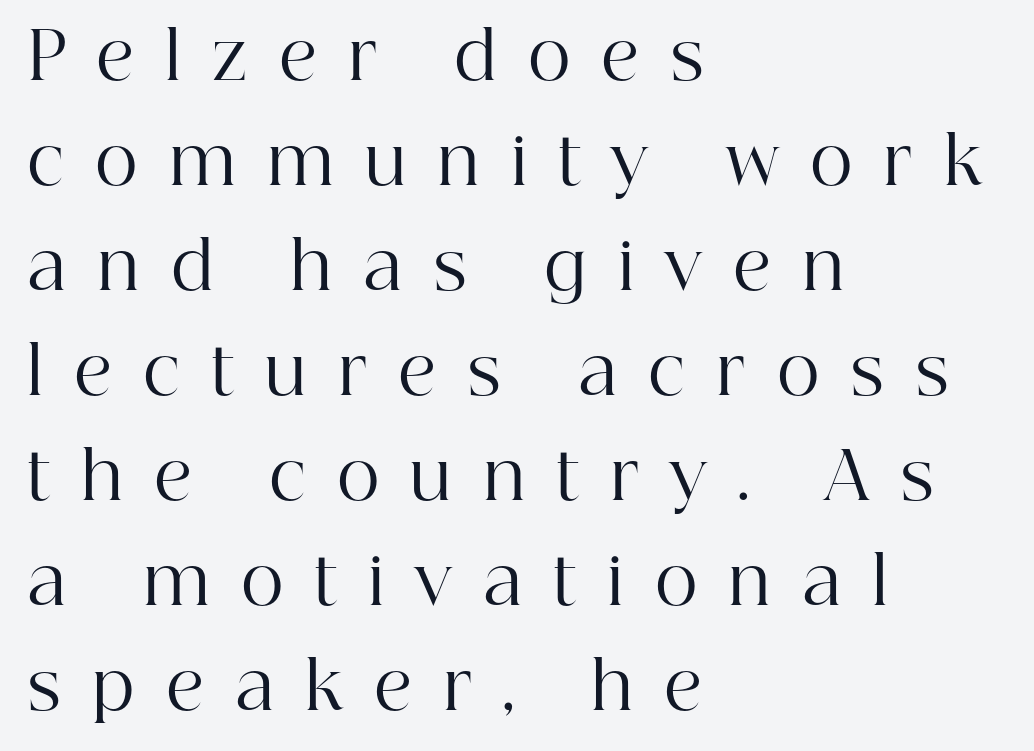
The typeface has the unassuming heft of standard copy or less. The glyphs in this specimen are seriffed. Vertically, the passage feels balanced, rows spaced as you'd expect. Compared with a centered layout, this one pins lines to the left instead. Glyph-to-glyph distance is far greater than everyday printed text.
